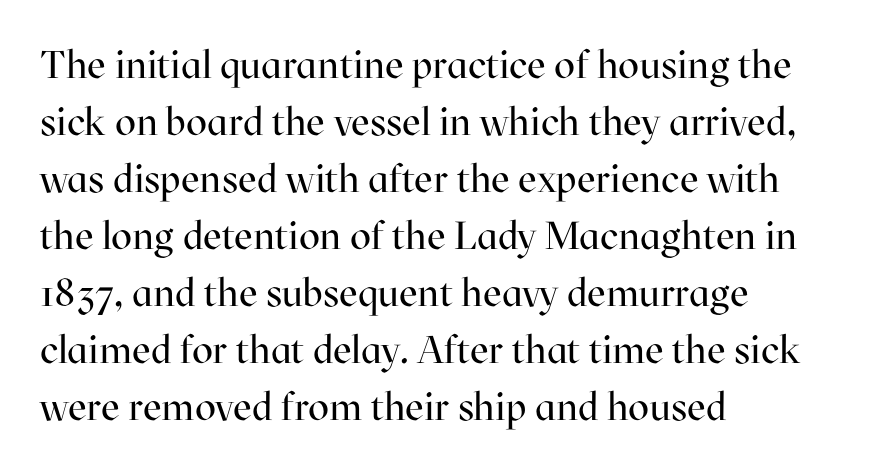
{"serif": "yes", "italic": "no", "bold": "no", "weight": "regular", "width": "normal", "stroke_contrast": "high", "x_height": "medium", "monospaced": "no", "underline": "no", "align": "left", "line_spacing": "normal", "line_spacing_ratio": 1.46, "letter_spacing": "normal", "letter_spacing_em": 0.0, "glyph_px": 39}
